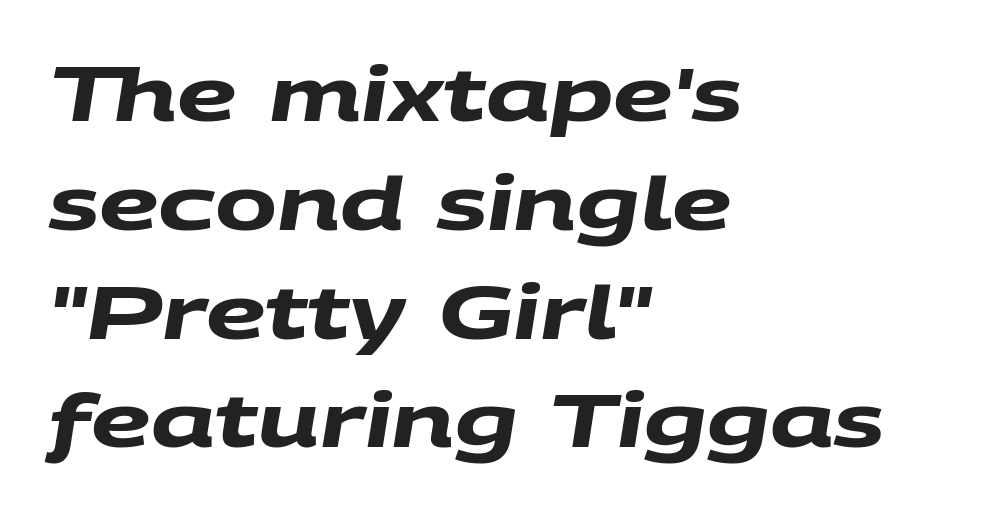
Emphasis by weight is at full strength: bold. The words here are not underlined. The typeface chosen for these lines omits serifs. These lines are rendered in a variable-pitch font.
